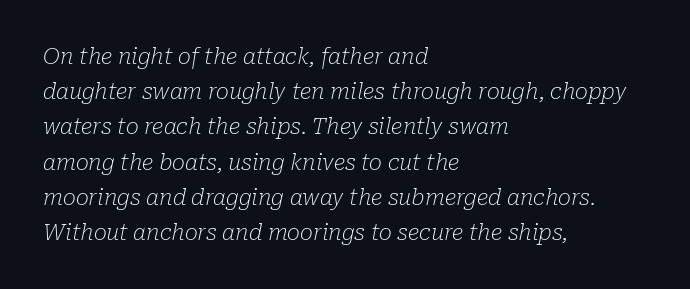
Q: Is the text bold? A: No.
Q: Is the text italic (slanted)? A: Yes, it leans right by about 10 degrees.
Q: Is the text underlined? A: No.
Q: How is the paragraph aligned? A: Left-aligned.
Q: Is the spacing between letters normal or unusually wide? A: Normal.
Q: Is the spacing between lines tight, normal or loose? A: Normal.
